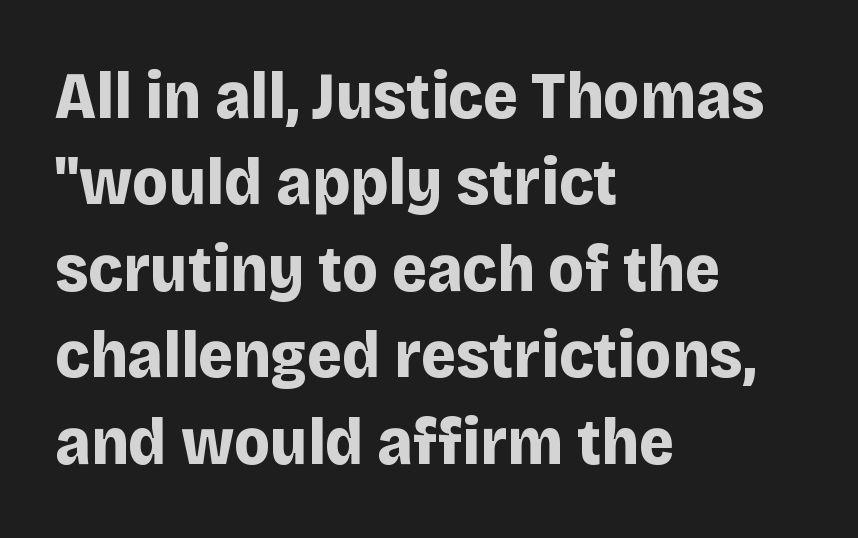
{"serif": "no", "italic": "no", "bold": "yes", "weight": "bold", "width": "normal", "stroke_contrast": "low", "x_height": "large", "monospaced": "no", "underline": "no", "align": "left", "line_spacing": "normal", "line_spacing_ratio": 1.29, "letter_spacing": "normal", "letter_spacing_em": 0.0, "glyph_px": 67}
